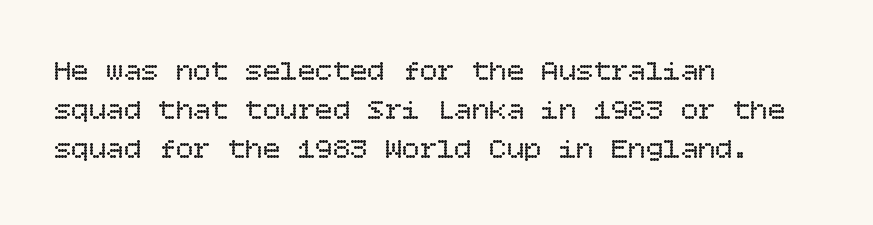
Rendered with straight, roman letterforms. Does extra space separate the letters? No, they use regular spacing. This is not heavy type; no bold has been used. How would I describe the line gaps? Plain and ordinary. Just letters on the line, the space beneath them empty.
